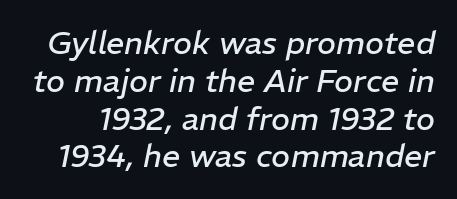
These lines were composed using italics. Tracking value appears to be zero — textbook default spacing. The letterforms sit at book weight or below. You could not count columns in this text — the font is proportionally spaced. Underline: absent.
